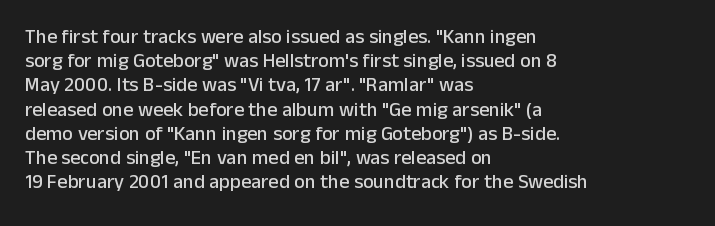
Q: Is the text italic (slanted)? A: No, it is upright.
Q: Is the text underlined? A: No.
Q: How is the paragraph aligned? A: Left-aligned.
Q: Is the spacing between letters normal or unusually wide? A: Normal.
